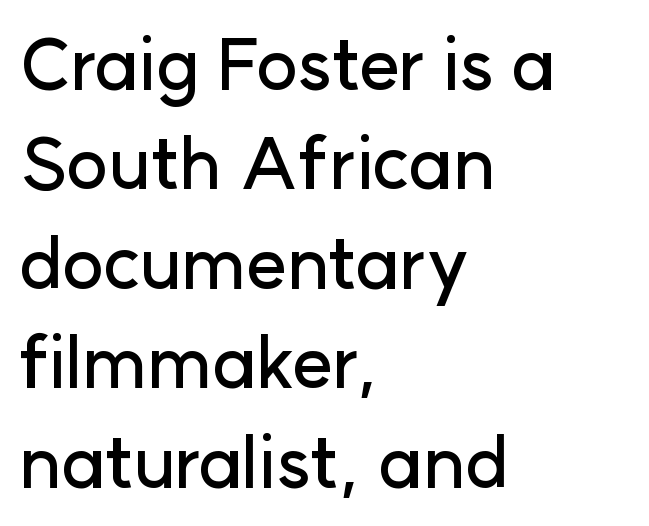
How are the letters spaced? Ordinarily, with no added tracking. These lines stack with their left ends in a neat column. Rendered with straight, roman letterforms. Underline: absent.
